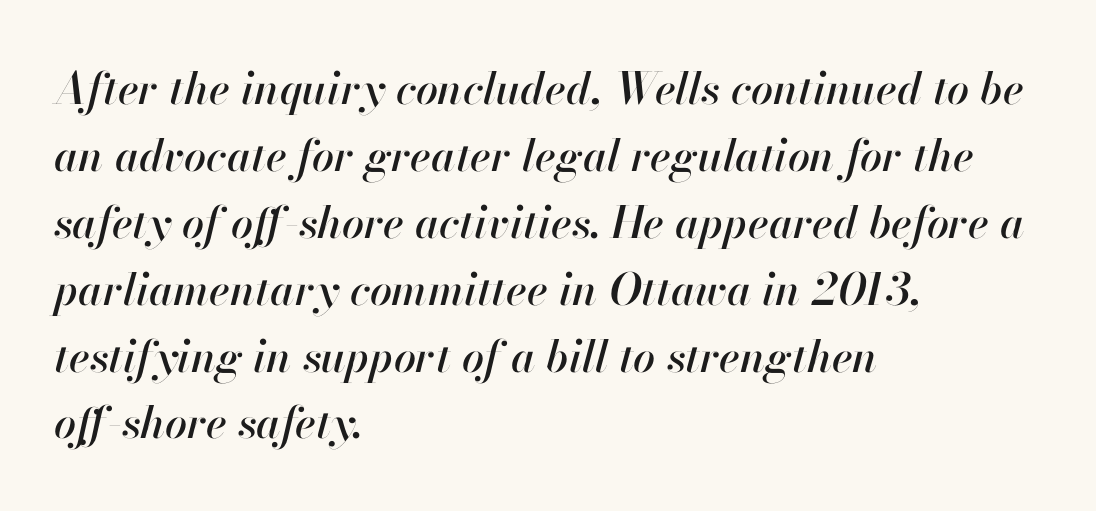
The image shows 44 px text type, italic (leaning right); set left-aligned, normal line spacing (1.52x), normal letter spacing, not underlined; high stroke contrast and a small x-height.
